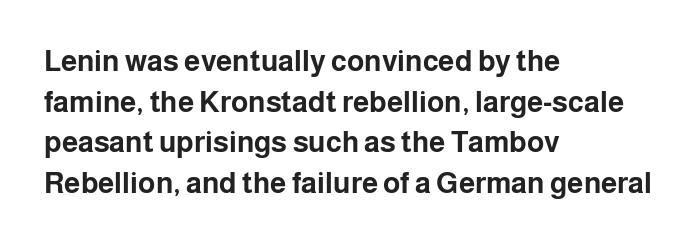
Just letters on the line, the space beneath them empty. Baseline-to-baseline distance is the conventional proportion of letter height. Typesetter's note: full bold, strokes at maximum text heaviness. Layout note: lines flush left. These lines are rendered in a variable-pitch font.
